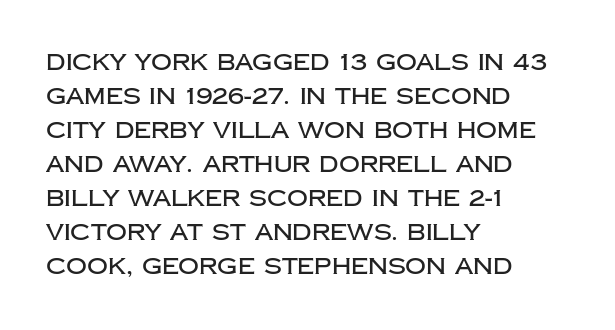
{"italic": "no", "underline": "no", "align": "left", "line_spacing": "normal", "line_spacing_ratio": 1.48, "letter_spacing": "normal", "letter_spacing_em": 0.0, "glyph_px": 23}
